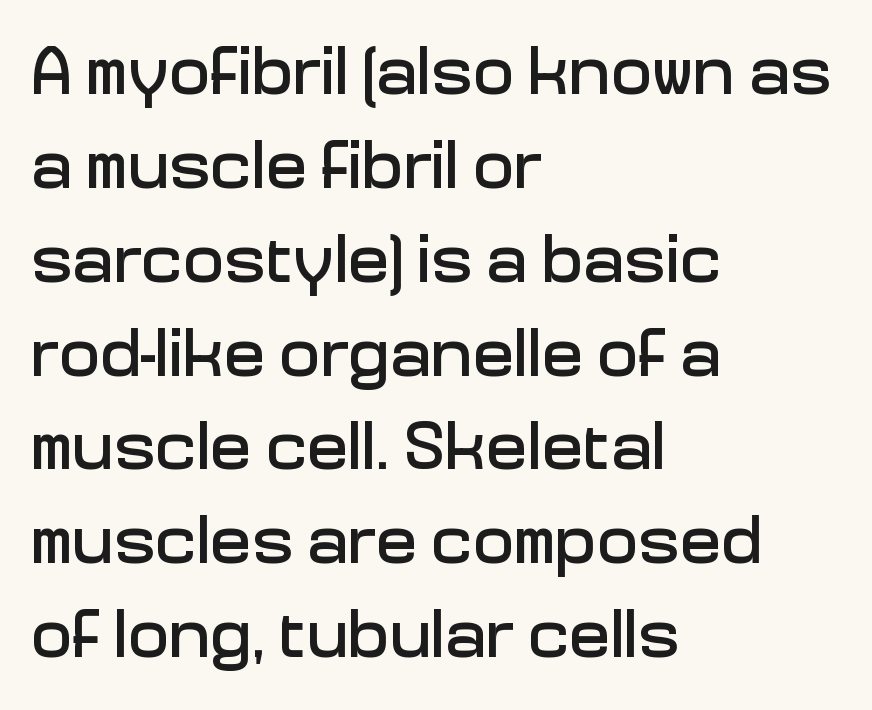
In terms of letterform style, serifs are entirely absent. The lines in this sample share a left origin and differ only in where they stop. The gaps between neighbouring characters are ordinary and unremarkable. Type without underlining. Compared with typical paragraphs, the rows here are spaced about the same.
